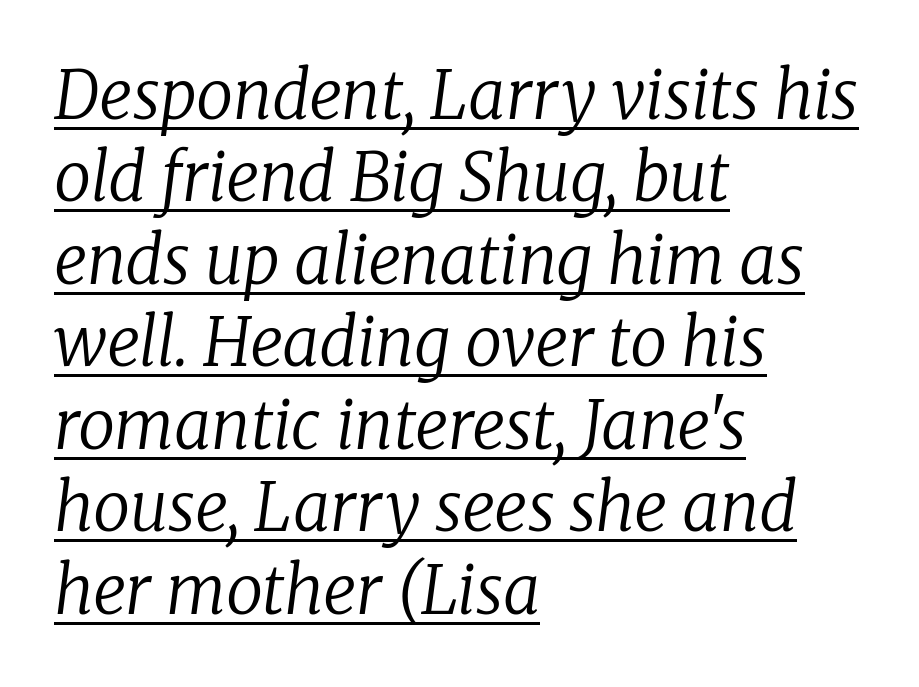
The image shows 66 px regular-weight serif type, italic (leaning right); set left-aligned, normal line spacing (1.25x), normal letter spacing, underlined; low stroke contrast and a medium x-height.
